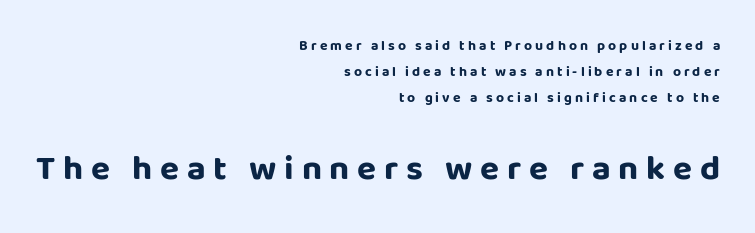
{"serif": "no", "italic": "no", "bold": "yes", "weight": "bold", "width": "normal", "stroke_contrast": "low", "x_height": "large", "monospaced": "no", "underline": "no", "align": "right", "line_spacing_ratio": 1.87, "letter_spacing": "wide", "letter_spacing_em": 0.22, "larger_block": "second", "size_ratio": 2.5, "glyph_px": 35}
